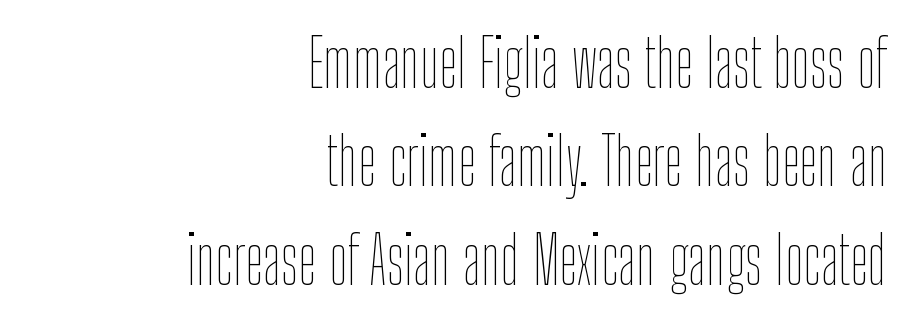
Honestly, there is no underline to notice here at all. Designer's note — italics off, roman on. Is this a fixed-width face? No — the glyphs have proportional, varying widths. Words appear dense and cohesive because spacing is normal. A quiet, ordinary-to-light weight characterises the typeface. The rag falls on the left side of this text block.
